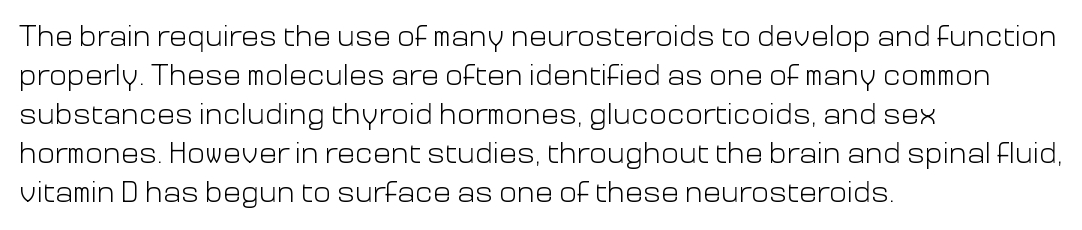
Q: Is the text bold? A: No.
Q: Is the text italic (slanted)? A: No, it is upright.
Q: Is the typeface a serif or a sans-serif typeface? A: Sans-serif.
Q: Is the text underlined? A: No.
Q: How is the paragraph aligned? A: Left-aligned.
Q: Is the spacing between letters normal or unusually wide? A: Normal.
Q: Is the spacing between lines tight, normal or loose? A: Normal.
Q: Width (condensed, normal, or wide)? A: Normal.
Q: Stroke contrast? A: Low.
Q: x-height? A: Medium.
Q: Monospaced? A: No.
